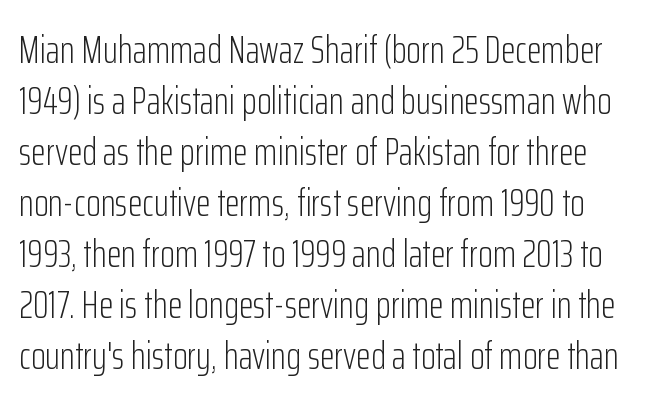
{"serif": "no", "italic": "no", "bold": "no", "weight": "light", "width": "condensed", "stroke_contrast": "low", "x_height": "medium", "monospaced": "no", "underline": "no", "line_spacing": "normal", "line_spacing_ratio": 1.34, "letter_spacing": "normal", "letter_spacing_em": 0.0, "glyph_px": 38}
